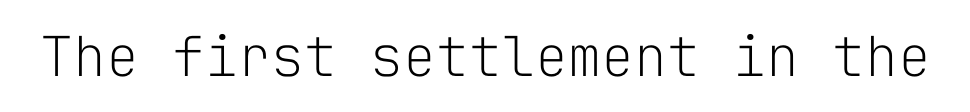
The image shows 55 px light sans-serif type, upright, monospaced; set normal letter spacing, not underlined; low stroke contrast and a medium x-height.
